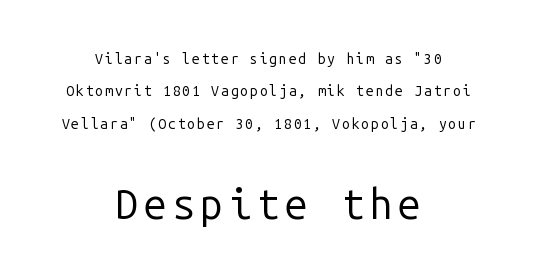
{"serif": "no", "italic": "no", "bold": "no", "weight": "regular", "width": "normal", "stroke_contrast": "low", "x_height": "medium", "monospaced": "yes", "underline": "no", "align": "center", "line_spacing": "loose", "line_spacing_ratio": 2.31, "larger_block": "second", "size_ratio": 2.93, "glyph_px": 41}
